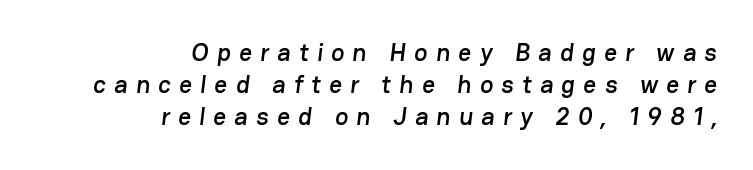
The strip under each line holds only bare page. This sample is right-justified, so line beginnings fall wherever the words allow. Notice how descenders clear the ascenders below comfortably — that's standard leading. The letters are spread apart with noticeably loose tracking.
